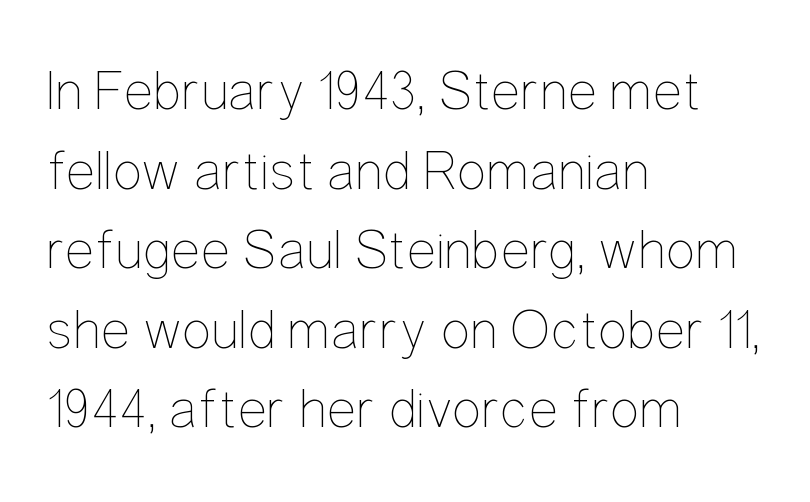
Q: Is the text bold? A: No.
Q: Is the text italic (slanted)? A: No, it is upright.
Q: Is the text underlined? A: No.
Q: How is the paragraph aligned? A: Left-aligned.
Q: Is the spacing between letters normal or unusually wide? A: Normal.
Q: Is the spacing between lines tight, normal or loose? A: Normal.
Q: Width (condensed, normal, or wide)? A: Condensed.
Q: Stroke contrast? A: Low.
Q: x-height? A: Medium.
Q: Monospaced? A: No.
